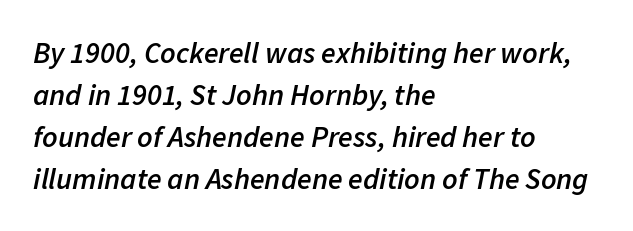
Slightly chunky letters — semibold, I'd say, not full bold. Beneath every word, the page is bare. The face used here has a pronounced slope to its letters. Here the glyphs are tracked normally, forming tight word shapes.
